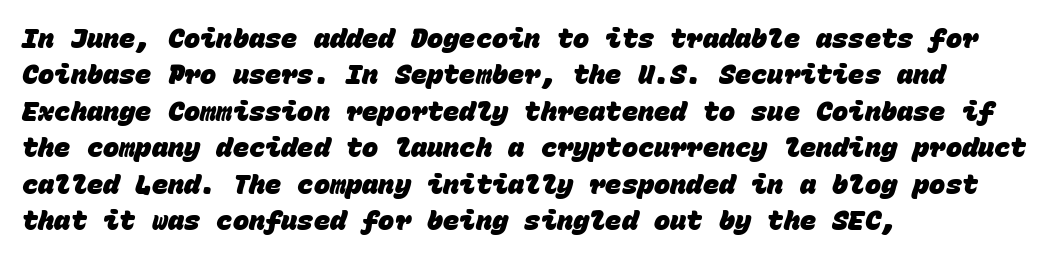
Quick note: interline space is typical. Quick note: underline off. If you drew a ruler down the left edge, every line would touch it. How are the letters spaced? Ordinarily, with no added tracking. Weight: bold.
